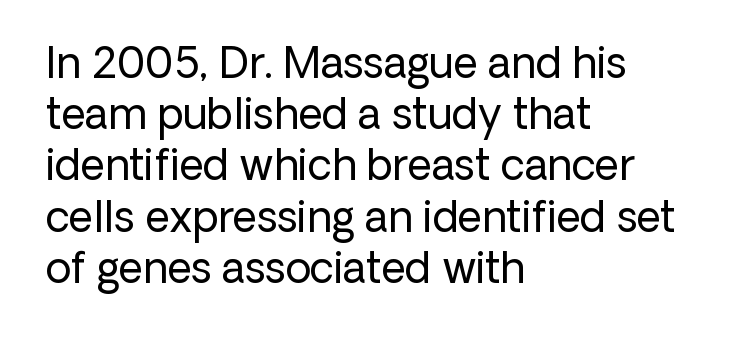
How are the letters spaced? Ordinarily, with no added tracking. This rendering uses left alignment, leaving the right contour irregular. The type family on display is of the sans-serif kind. Clear beneath every line of the passage. Is this a fixed-width face? No — the glyphs have proportional, varying widths.
